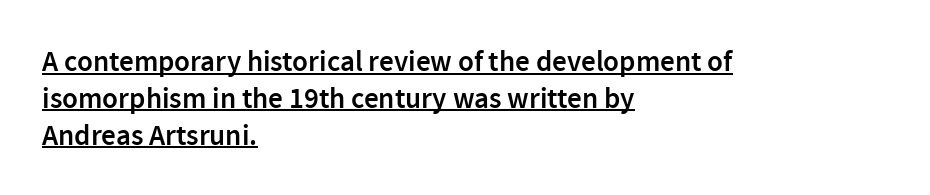
The image shows 29 px semibold sans-serif type, upright; set left-aligned, normal line spacing (1.27x), normal letter spacing, underlined; a medium x-height.
